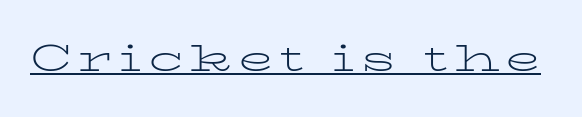
The image shows 36 px light, wide serif type, upright; set underlined; low stroke contrast and a medium x-height.
